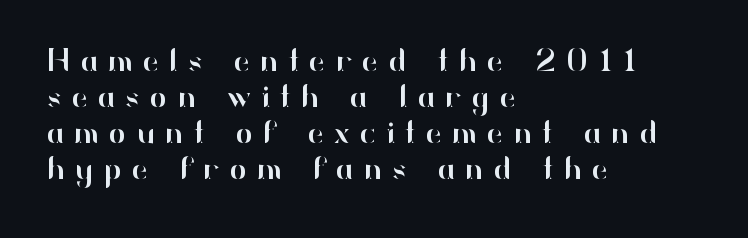
The image shows 32 px sans-serif type, upright; set left-aligned, tight line spacing (1.13x), unusually wide letter spacing (+0.32 em), not underlined; high stroke contrast and a small x-height.
